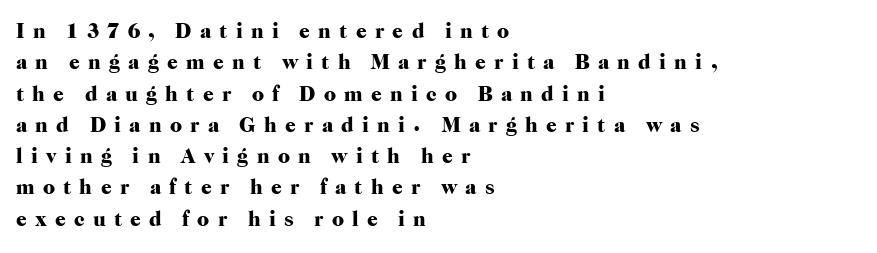
The tracking jumps out immediately: characters are airy and widely separated. You'd pick this weight for a headline — it's a proper bold. Line beginnings align vertically; line endings do not. Does the leading feel generous? No, just average. Notice how the stems are strictly vertical — no italics here. The gap between lines stays unmarked.
